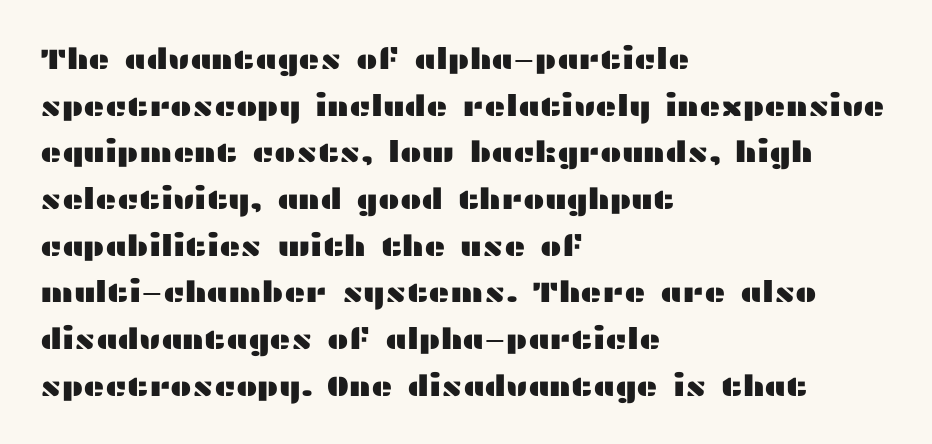
Q: Is the text italic (slanted)? A: No, it is upright.
Q: Is the typeface a serif or a sans-serif typeface? A: Sans-serif.
Q: Is the text underlined? A: No.
Q: How is the paragraph aligned? A: Left-aligned.
Q: Is the spacing between letters normal or unusually wide? A: Normal.
Q: Is the spacing between lines tight, normal or loose? A: Normal.
Q: Width (condensed, normal, or wide)? A: Wide.
Q: Stroke contrast? A: Medium.
Q: x-height? A: Medium.
Q: Monospaced? A: No.
